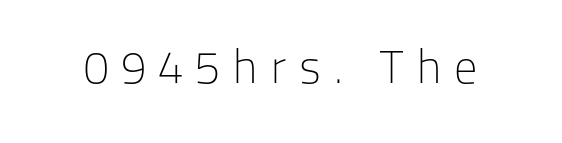
The image shows 46 px light sans-serif type, upright; set unusually wide letter spacing (+0.27 em), not underlined; low stroke contrast and a medium x-height.
